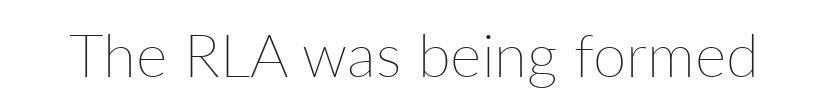
{"italic": "no", "bold": "no", "weight": "thin", "width": "normal", "stroke_contrast": "low", "x_height": "medium", "monospaced": "no", "underline": "no", "letter_spacing": "normal", "letter_spacing_em": 0.0, "glyph_px": 60}
